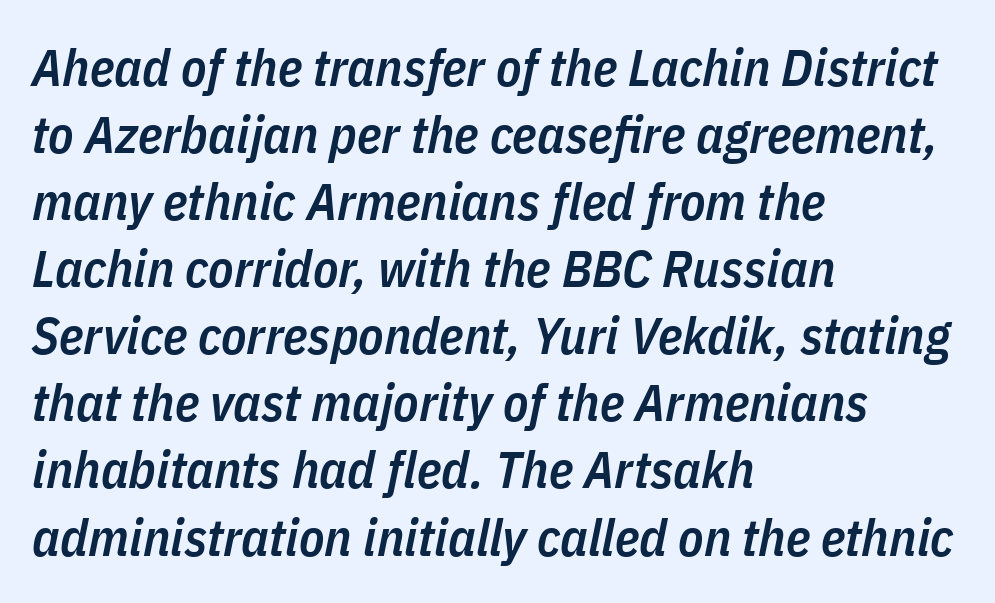
Q: Is the text bold? A: Semi-bold.
Q: Is the text italic (slanted)? A: Yes, it leans right by about 11 degrees.
Q: Is the text underlined? A: No.
Q: How is the paragraph aligned? A: Left-aligned.
Q: Is the spacing between letters normal or unusually wide? A: Normal.
Q: Is the spacing between lines tight, normal or loose? A: Normal.
Q: Width (condensed, normal, or wide)? A: Condensed.
Q: Stroke contrast? A: Low.
Q: x-height? A: Medium.
Q: Monospaced? A: No.
